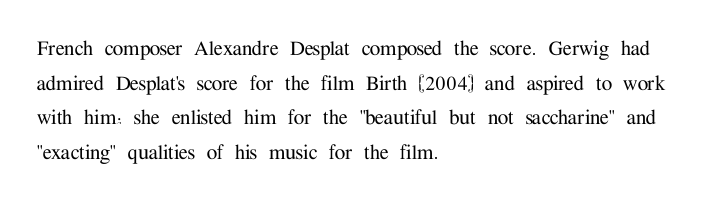
The image shows 24 px text type, upright; set left-aligned, normal line spacing (1.44x), normal letter spacing, not underlined.
